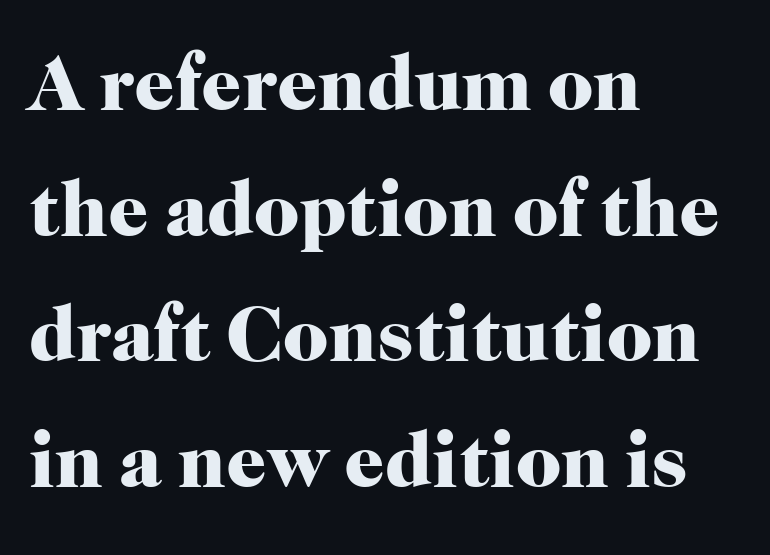
The image shows 79 px heavy serif type, upright; set left-aligned, normal line spacing (1.59x), normal letter spacing, not underlined; high stroke contrast and a medium x-height.
